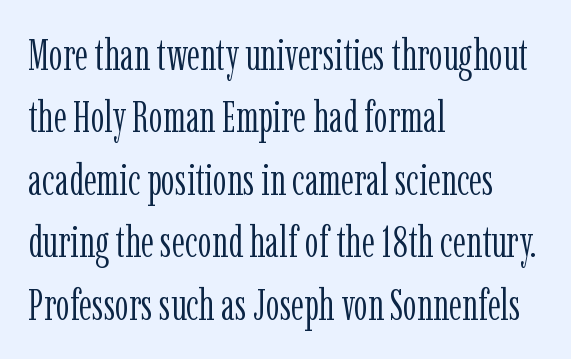
Q: Is the text bold? A: No.
Q: Is the text italic (slanted)? A: No, it is upright.
Q: Is the typeface a serif or a sans-serif typeface? A: Serif.
Q: Is the text underlined? A: No.
Q: How is the paragraph aligned? A: Left-aligned.
Q: Is the spacing between letters normal or unusually wide? A: Normal.
Q: Is the spacing between lines tight, normal or loose? A: Normal.
Q: Width (condensed, normal, or wide)? A: Condensed.
Q: Stroke contrast? A: Low.
Q: x-height? A: Medium.
Q: Monospaced? A: No.
